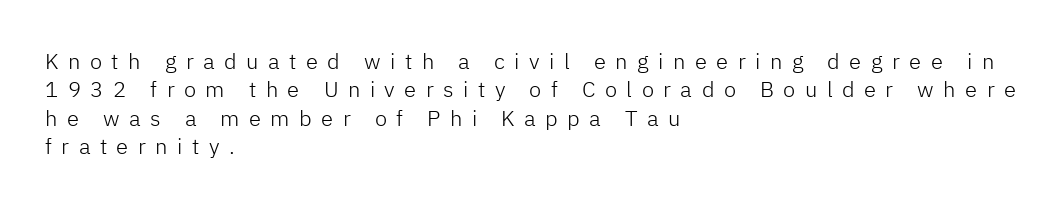
Here the glyphs are tracked loosely, breaking word shapes into spaced letters. The font is comparable to plain body text, perhaps lighter. Check the space under the baseline: it is left empty. The vertical gap from one line to the next is medium. All the whitespace from short lines collects on the right. The font's upright variant was chosen for this text.
